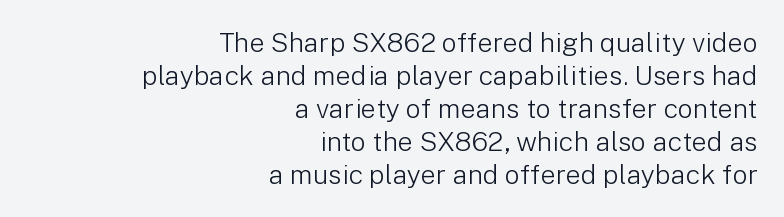
Spacing between characters is what you'd get straight out of the box. Typeset ragged left — the right edge is the straight one. A bare baseline throughout the passage. Vertical stems look standard width or narrower in stroke. You can tell it's not italic because the verticals are truly vertical.
